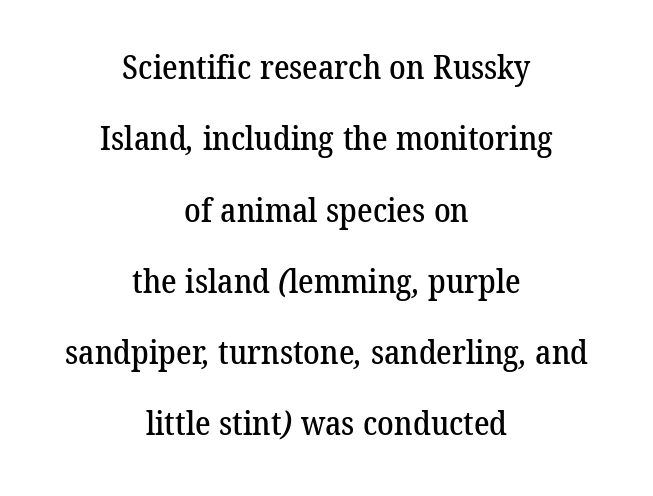
Q: Is the typeface a serif or a sans-serif typeface? A: Serif.
Q: Is the text underlined? A: No.
Q: How is the paragraph aligned? A: Centered.
Q: Is the spacing between letters normal or unusually wide? A: Normal.
Q: Is the spacing between lines tight, normal or loose? A: Loose.
Q: Width (condensed, normal, or wide)? A: Normal.
Q: Stroke contrast? A: Low.
Q: x-height? A: Medium.
Q: Monospaced? A: No.
